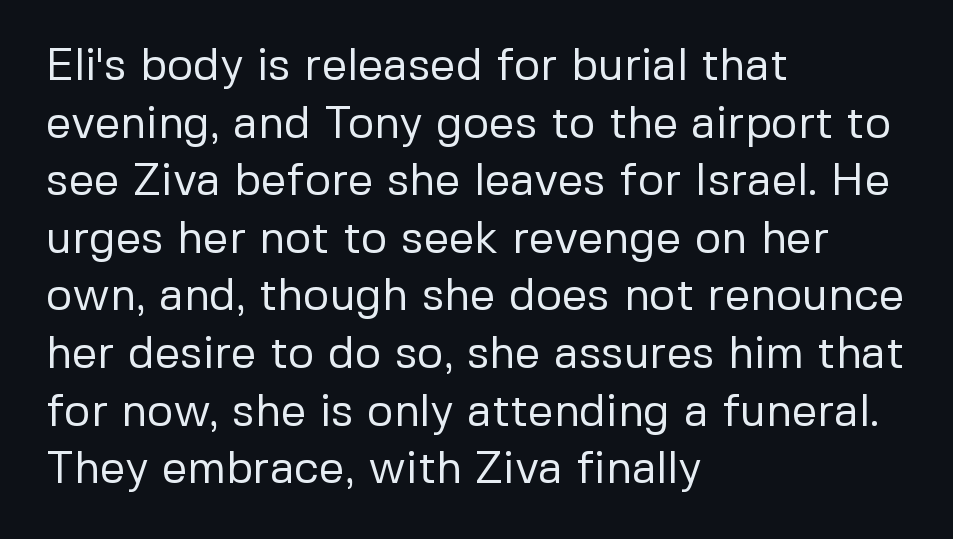
{"serif": "no", "italic": "no", "bold": "no", "weight": "regular", "width": "normal", "stroke_contrast": "low", "x_height": "medium", "monospaced": "no", "underline": "no", "align": "left", "line_spacing": "normal", "line_spacing_ratio": 1.28, "letter_spacing": "normal", "letter_spacing_em": 0.0, "glyph_px": 45}
